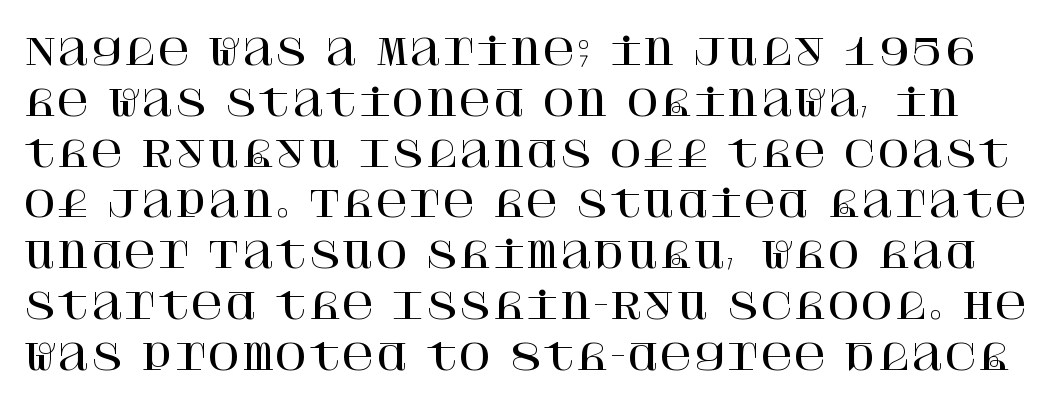
Q: Is the text italic (slanted)? A: No, it is upright.
Q: Is the typeface a serif or a sans-serif typeface? A: Serif.
Q: Is the text underlined? A: No.
Q: Is the spacing between letters normal or unusually wide? A: Normal.
Q: Is the spacing between lines tight, normal or loose? A: Normal.
Q: Width (condensed, normal, or wide)? A: Normal.
Q: Stroke contrast? A: High.
Q: x-height? A: Large.
